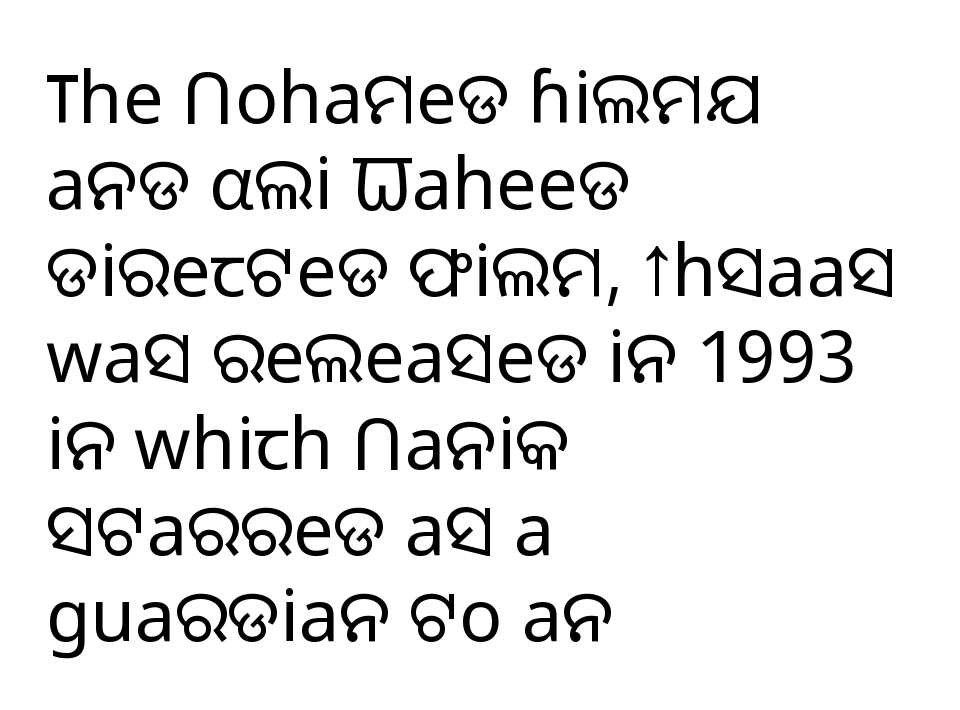
{"serif": "no", "italic": "no", "bold": "no", "weight": "light", "width": "normal", "stroke_contrast": "low", "x_height": "medium", "monospaced": "no", "underline": "no", "align": "left", "line_spacing_ratio": 1.2, "letter_spacing": "normal", "letter_spacing_em": 0.0, "glyph_px": 72}
